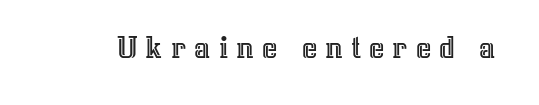
{"italic": "no", "width": "normal", "x_height": "medium", "monospaced": "no", "underline": "no", "letter_spacing": "wide", "letter_spacing_em": 0.24, "glyph_px": 33}
